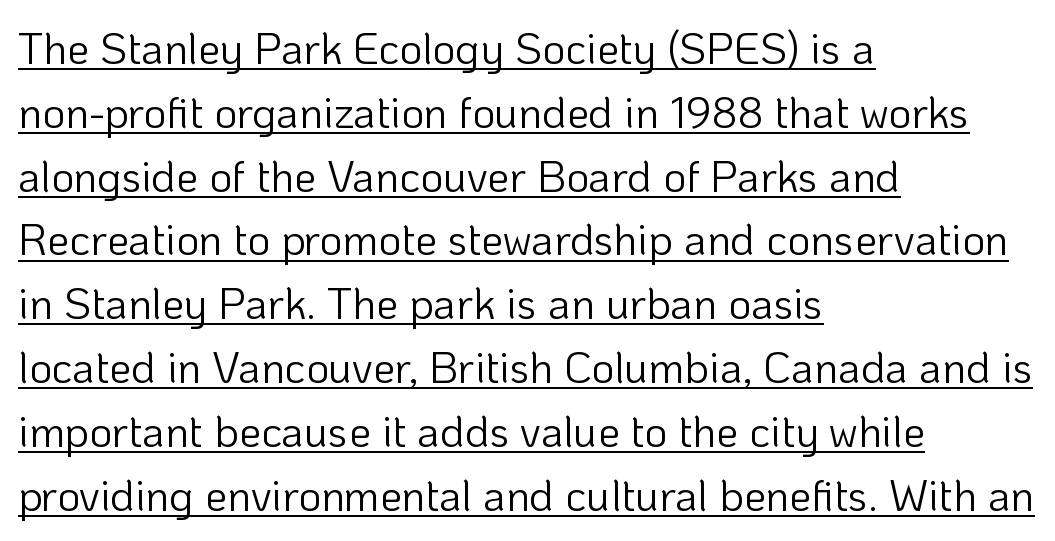
The image shows 44 px light sans-serif type, upright; set left-aligned, normal line spacing (1.45x), normal letter spacing, underlined; low stroke contrast and a medium x-height.
